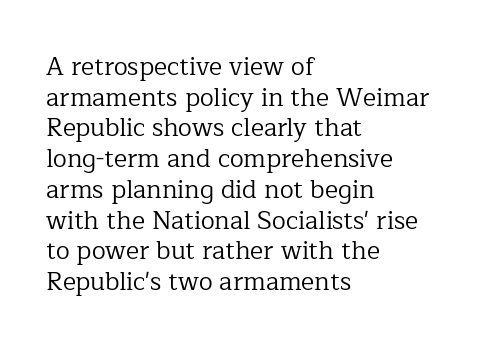
The image shows 25 px text type, upright; set left-aligned, line spacing 1.23x, normal letter spacing, not underlined.
